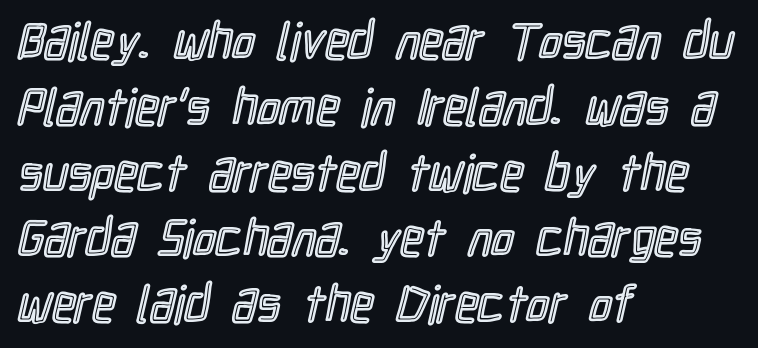
Do the characters align in a grid? No, the font is proportional. Layout note: lines flush left. Quick note: interline space is typical. Glyph-to-glyph distance matches everyday printed text.
